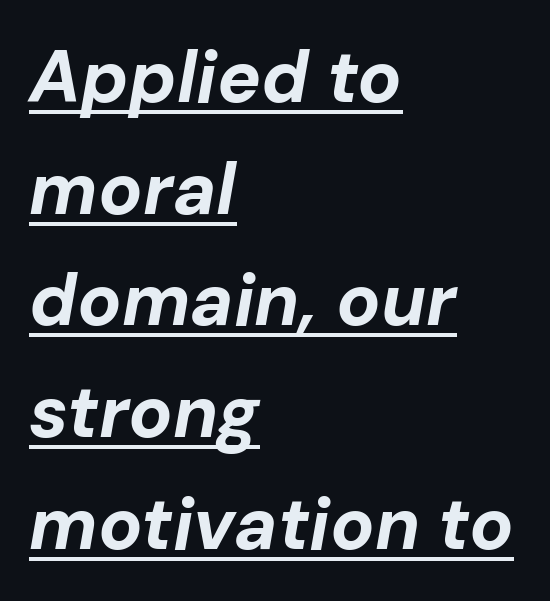
{"italic": "yes", "lean": "right", "slant_degrees": 10, "bold": "yes", "weight": "bold", "width": "normal", "stroke_contrast": "low", "x_height": "medium", "monospaced": "no", "underline": "yes", "align": "left", "line_spacing": "normal", "line_spacing_ratio": 1.53, "letter_spacing": "normal", "letter_spacing_em": 0.0, "glyph_px": 73}
